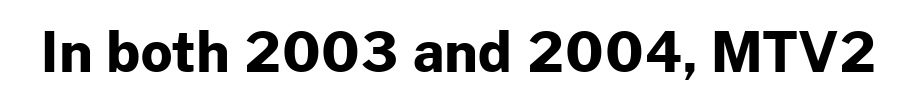
The image shows 55 px bold sans-serif type, upright; set normal letter spacing, not underlined; low stroke contrast and a medium x-height.
